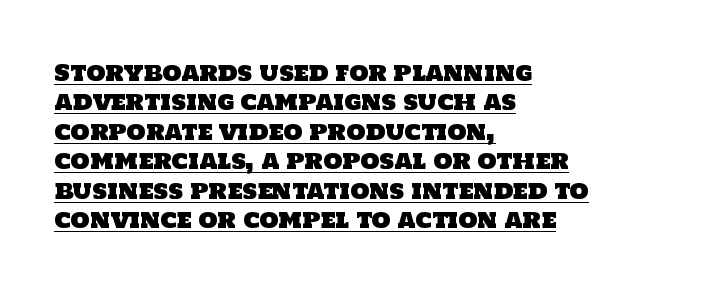
Q: Is the text underlined? A: Yes.
Q: How is the paragraph aligned? A: Left-aligned.
Q: Is the spacing between letters normal or unusually wide? A: Normal.
Q: Is the spacing between lines tight, normal or loose? A: Normal.
